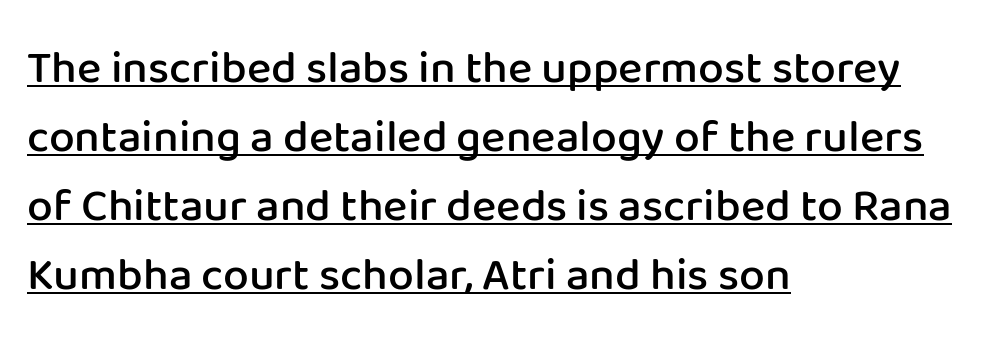
The image shows 46 px semibold sans-serif type, upright; set left-aligned, normal line spacing (1.5x), normal letter spacing, underlined; low stroke contrast and a medium x-height.
